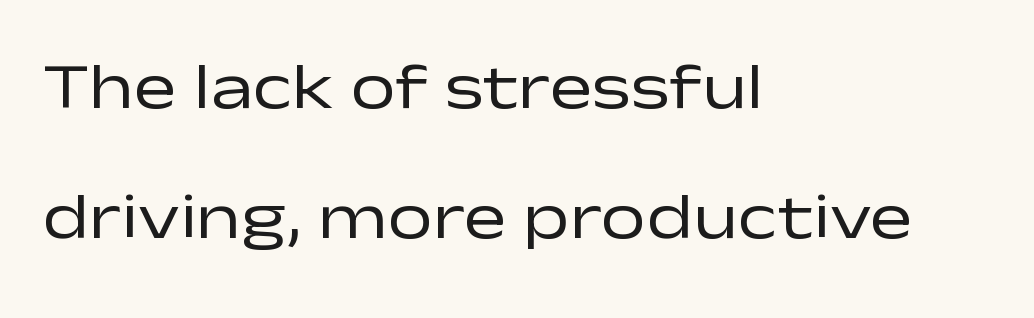
Descenders hang freely into open space. Widely set lines give the paragraph a tall, airy silhouette. Note the varied advance widths — an 'i' is clearly narrower than an 'm'. In terms of letterspacing, this is plain default setting. The font's upright variant was chosen for this text.
